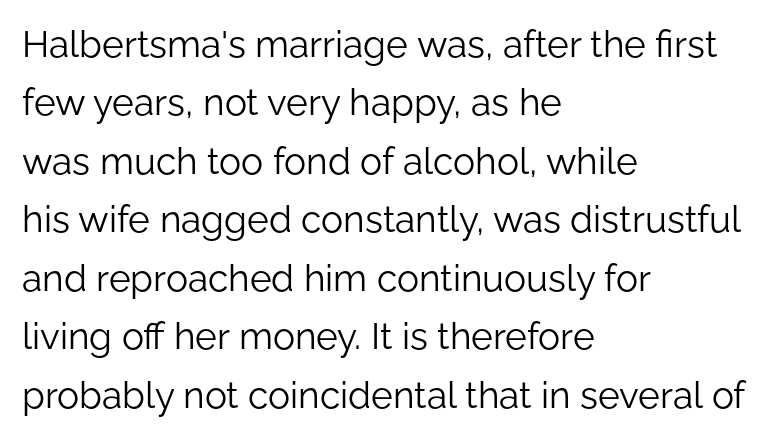
Q: Is the text bold? A: No.
Q: Is the text italic (slanted)? A: No, it is upright.
Q: Is the typeface a serif or a sans-serif typeface? A: Sans-serif.
Q: Is the text underlined? A: No.
Q: How is the paragraph aligned? A: Left-aligned.
Q: Is the spacing between letters normal or unusually wide? A: Normal.
Q: Is the spacing between lines tight, normal or loose? A: Normal.
Q: Width (condensed, normal, or wide)? A: Normal.
Q: Stroke contrast? A: Low.
Q: x-height? A: Medium.
Q: Monospaced? A: No.
